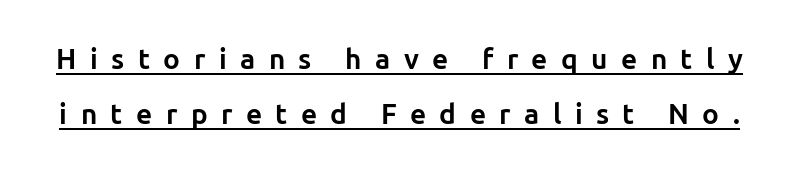
Q: Is the text bold? A: Yes.
Q: Is the text italic (slanted)? A: No, it is upright.
Q: Is the typeface a serif or a sans-serif typeface? A: Sans-serif.
Q: Is the text underlined? A: Yes.
Q: Is the spacing between letters normal or unusually wide? A: Unusually wide.
Q: Is the spacing between lines tight, normal or loose? A: Loose.
Q: Width (condensed, normal, or wide)? A: Normal.
Q: Stroke contrast? A: Low.
Q: x-height? A: Medium.
Q: Monospaced? A: No.
